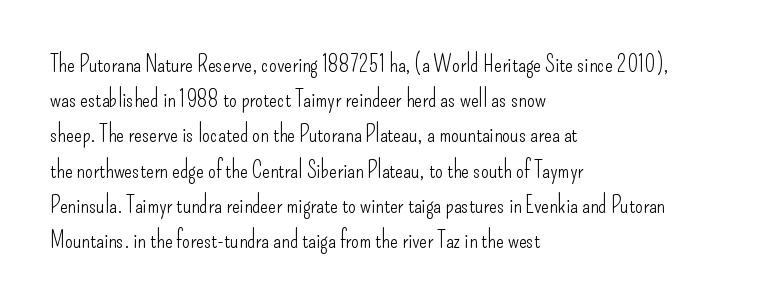
{"italic": "no", "bold": "no", "underline": "no", "align": "left", "line_spacing": "normal", "line_spacing_ratio": 1.53, "letter_spacing": "normal", "letter_spacing_em": 0.0, "glyph_px": 23}
